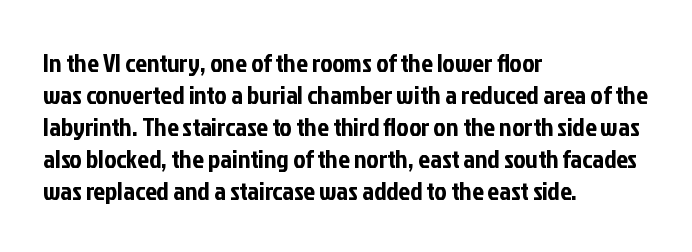
The image shows 26 px text type, upright; set left-aligned, line spacing 1.23x, normal letter spacing, not underlined.
